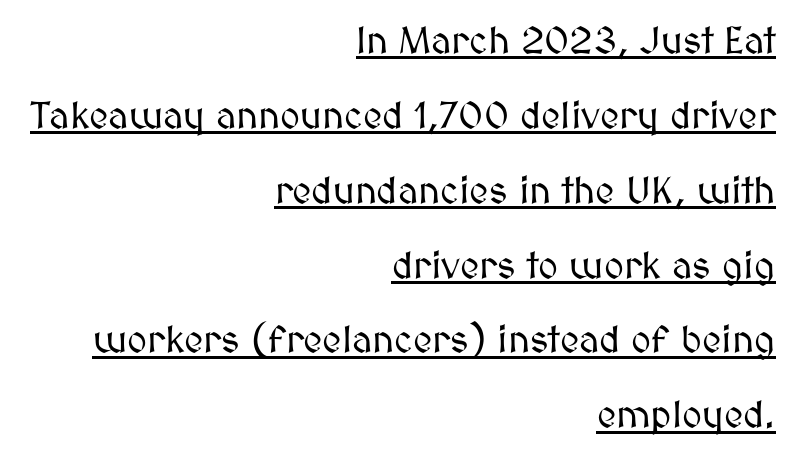
Q: Is the text italic (slanted)? A: No, it is upright.
Q: Is the text underlined? A: Yes.
Q: How is the paragraph aligned? A: Right-aligned.
Q: Is the spacing between letters normal or unusually wide? A: Normal.
Q: Is the spacing between lines tight, normal or loose? A: Loose.
Q: Width (condensed, normal, or wide)? A: Normal.
Q: Stroke contrast? A: Medium.
Q: x-height? A: Medium.
Q: Monospaced? A: No.
